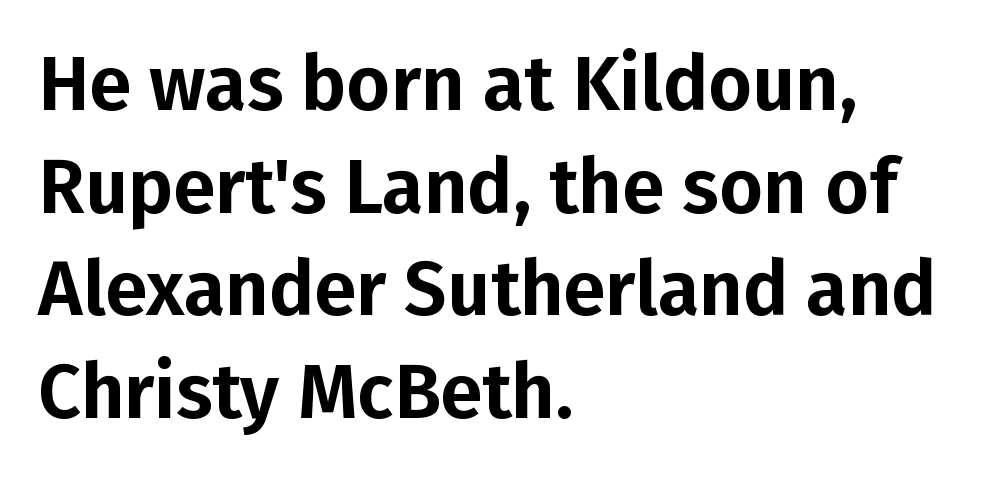
{"serif": "no", "italic": "no", "width": "normal", "stroke_contrast": "low", "x_height": "medium", "monospaced": "no", "underline": "no", "align": "left", "line_spacing": "normal", "line_spacing_ratio": 1.35, "letter_spacing": "normal", "letter_spacing_em": 0.0, "glyph_px": 76}
